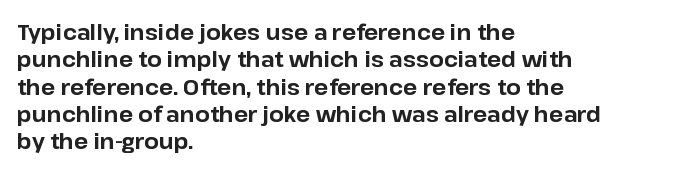
{"italic": "no", "bold": "yes", "underline": "no", "align": "left", "line_spacing": "normal", "line_spacing_ratio": 1.3, "letter_spacing": "normal", "letter_spacing_em": 0.0, "glyph_px": 21}
